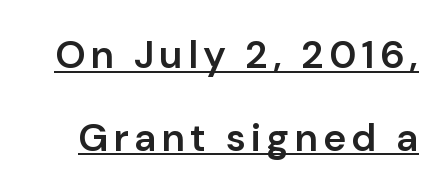
Q: Is the text bold? A: Semi-bold.
Q: Is the text italic (slanted)? A: No, it is upright.
Q: Is the typeface a serif or a sans-serif typeface? A: Sans-serif.
Q: Is the text underlined? A: Yes.
Q: Is the spacing between lines tight, normal or loose? A: Loose.
Q: Width (condensed, normal, or wide)? A: Normal.
Q: Stroke contrast? A: Low.
Q: x-height? A: Medium.
Q: Monospaced? A: No.
